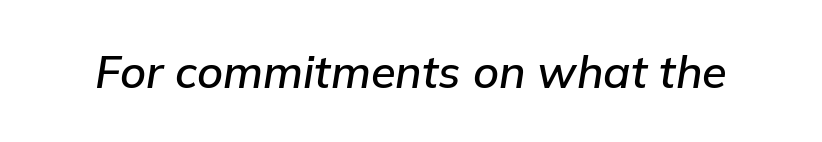
The image shows 45 px text type, italic (leaning right); set normal letter spacing, not underlined; low stroke contrast and a medium x-height.
